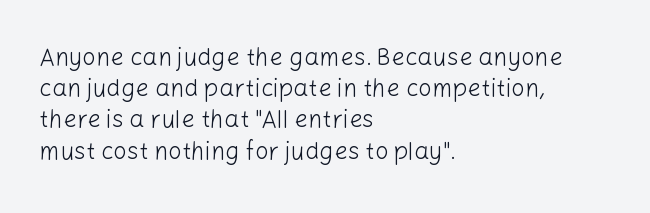
{"italic": "no", "bold": "no", "underline": "no", "align": "left", "line_spacing": "normal", "line_spacing_ratio": 1.3, "letter_spacing": "normal", "letter_spacing_em": 0.0, "glyph_px": 24}
